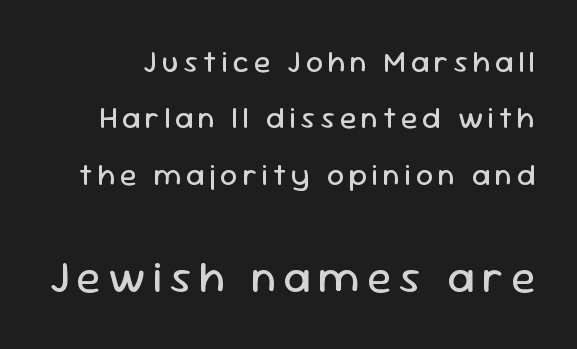
The image shows 45 px regular-weight sans-serif type, upright; set line spacing 1.88x, not underlined; the second (bottom) block is 1.5x larger; low stroke contrast and a medium x-height.
